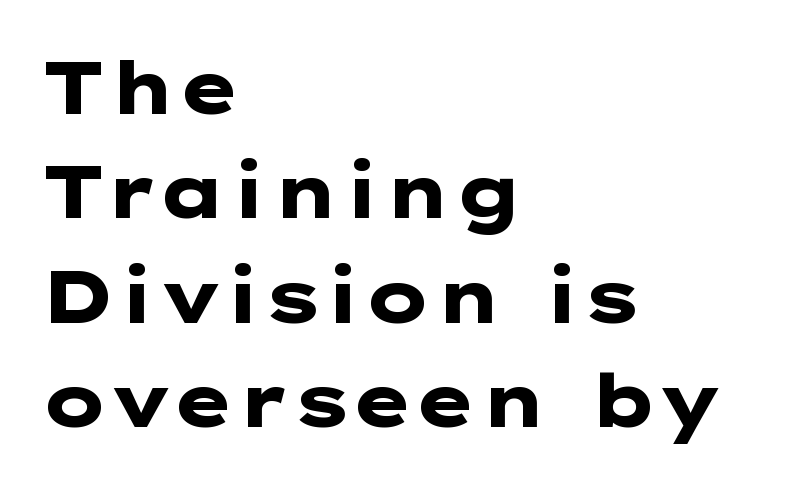
The image shows 74 px heavy, wide sans-serif type, upright; set left-aligned, normal line spacing (1.41x), normal letter spacing, not underlined; low stroke contrast and a medium x-height.
